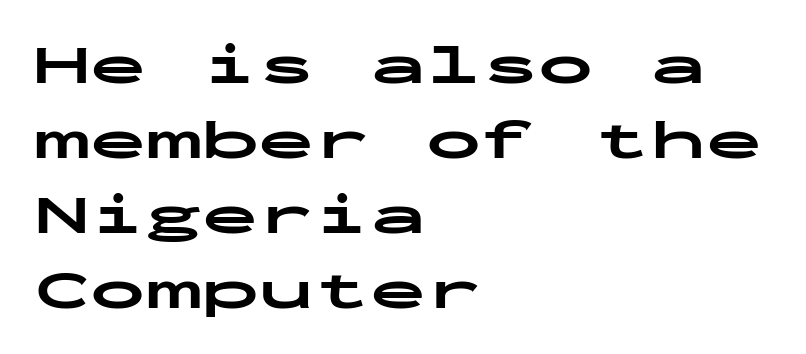
{"serif": "no", "italic": "no", "bold": "yes", "weight": "bold", "width": "wide", "stroke_contrast": "low", "x_height": "medium", "monospaced": "yes", "underline": "no", "align": "left", "line_spacing": "normal", "line_spacing_ratio": 1.34, "letter_spacing": "normal", "letter_spacing_em": 0.0, "glyph_px": 56}
